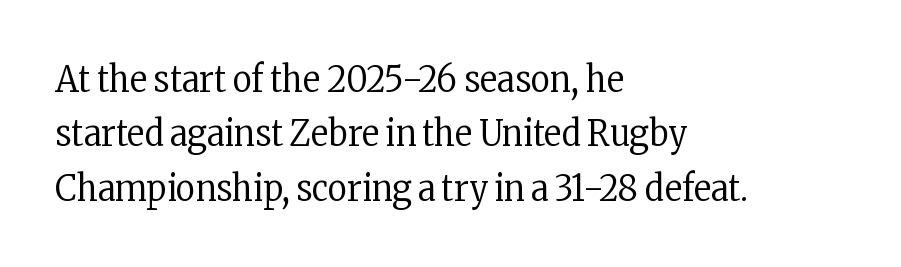
Q: Is the text bold? A: No.
Q: Is the text italic (slanted)? A: No, it is upright.
Q: Is the typeface a serif or a sans-serif typeface? A: Serif.
Q: Is the text underlined? A: No.
Q: How is the paragraph aligned? A: Left-aligned.
Q: Is the spacing between letters normal or unusually wide? A: Normal.
Q: Is the spacing between lines tight, normal or loose? A: Normal.
Q: Width (condensed, normal, or wide)? A: Condensed.
Q: Stroke contrast? A: Low.
Q: x-height? A: Medium.
Q: Monospaced? A: No.
